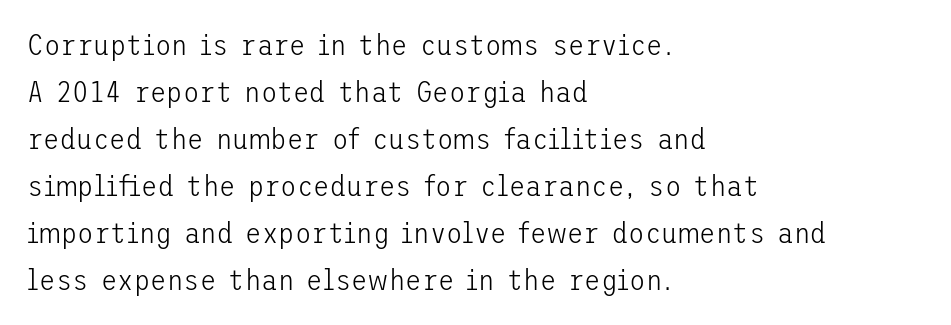
Q: Is the text bold? A: No.
Q: Is the text italic (slanted)? A: No, it is upright.
Q: Is the typeface a serif or a sans-serif typeface? A: Sans-serif.
Q: Is the text underlined? A: No.
Q: How is the paragraph aligned? A: Left-aligned.
Q: Is the spacing between letters normal or unusually wide? A: Normal.
Q: Is the spacing between lines tight, normal or loose? A: Normal.
Q: Width (condensed, normal, or wide)? A: Normal.
Q: Stroke contrast? A: Low.
Q: x-height? A: Medium.
